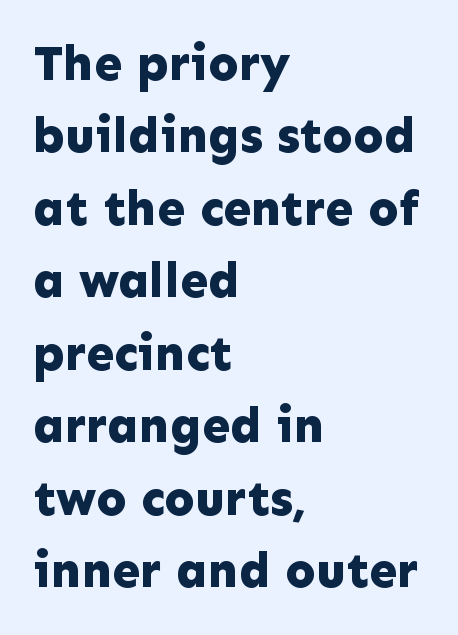
The image shows 50 px bold sans-serif type, upright; set left-aligned, normal line spacing (1.45x), normal letter spacing, not underlined; low stroke contrast and a medium x-height.
